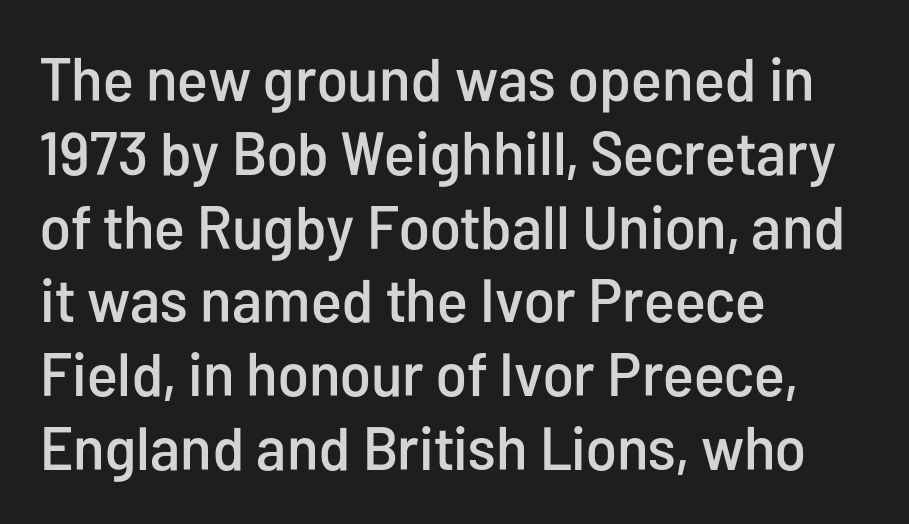
Inter-character spacing is left at the font's built-in metrics. Proportional: the letters do not fall into vertical columns. This is roman type, the default non-slanted kind. The words here are not underlined. Teacher's note: observe the even left margin — that is flush-left alignment.
